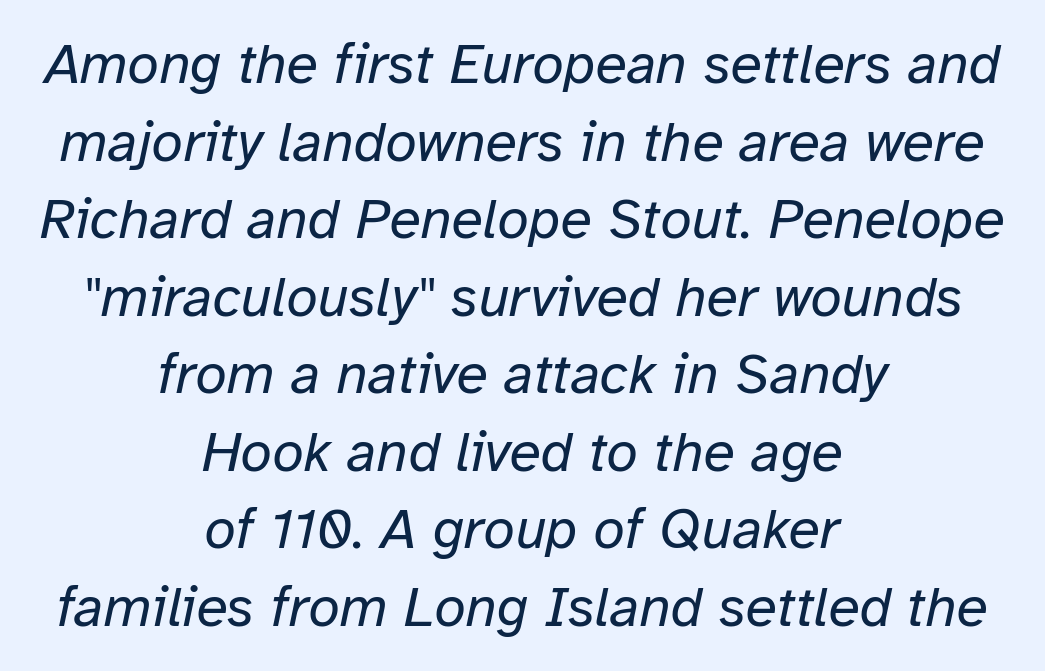
{"italic": "yes", "lean": "right", "slant_degrees": 12, "bold": "no", "weight": "regular", "width": "normal", "stroke_contrast": "low", "x_height": "medium", "monospaced": "no", "underline": "no", "align": "center", "line_spacing": "normal", "line_spacing_ratio": 1.36, "letter_spacing": "normal", "letter_spacing_em": 0.0, "glyph_px": 57}
